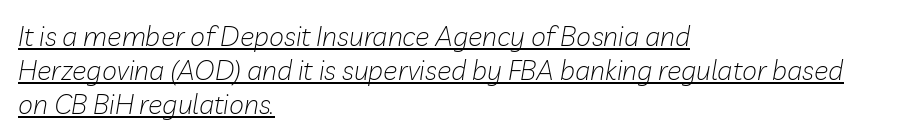
The image shows 27 px text type, italic (leaning right); set left-aligned, normal line spacing (1.26x), normal letter spacing, underlined.
